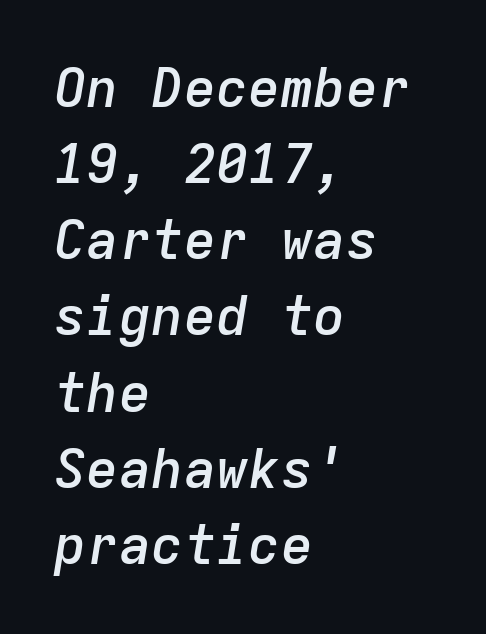
Q: Is the text bold? A: Semi-bold.
Q: Is the text italic (slanted)? A: Yes, it leans right by about 9 degrees.
Q: Is the text underlined? A: No.
Q: How is the paragraph aligned? A: Left-aligned.
Q: Is the spacing between letters normal or unusually wide? A: Normal.
Q: Is the spacing between lines tight, normal or loose? A: Normal.
Q: Width (condensed, normal, or wide)? A: Normal.
Q: Stroke contrast? A: Low.
Q: x-height? A: Medium.
Q: Monospaced? A: Yes.
